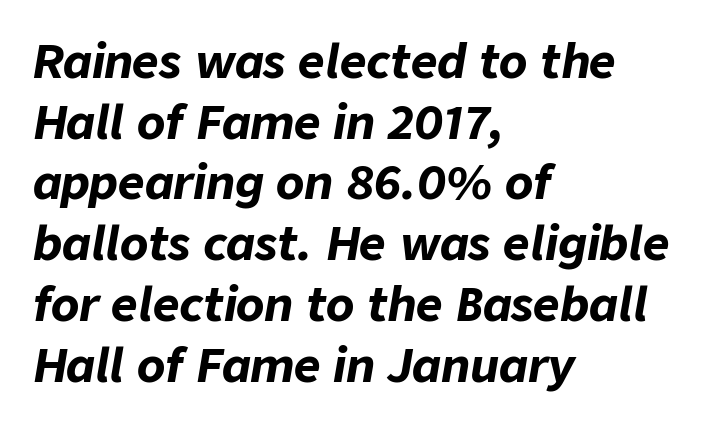
{"italic": "yes", "lean": "right", "slant_degrees": 9, "bold": "yes", "weight": "bold", "width": "normal", "stroke_contrast": "low", "x_height": "medium", "monospaced": "no", "underline": "no", "align": "left", "line_spacing": "normal", "line_spacing_ratio": 1.32, "letter_spacing": "normal", "letter_spacing_em": 0.0, "glyph_px": 46}
